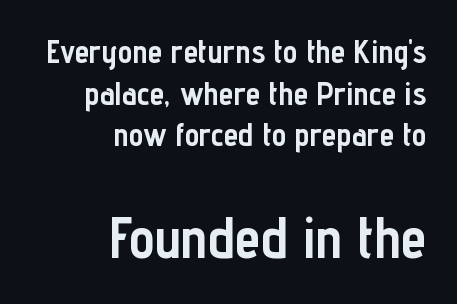
The rendering uses a bold face; every stroke is thick and dark. The gap between lines stays unmarked. If you squint, the bottom block still reads clearly — it's the larger of the two. You could not count columns in this text — the font is proportionally spaced. The typesetter chose a ragged-left arrangement here.
